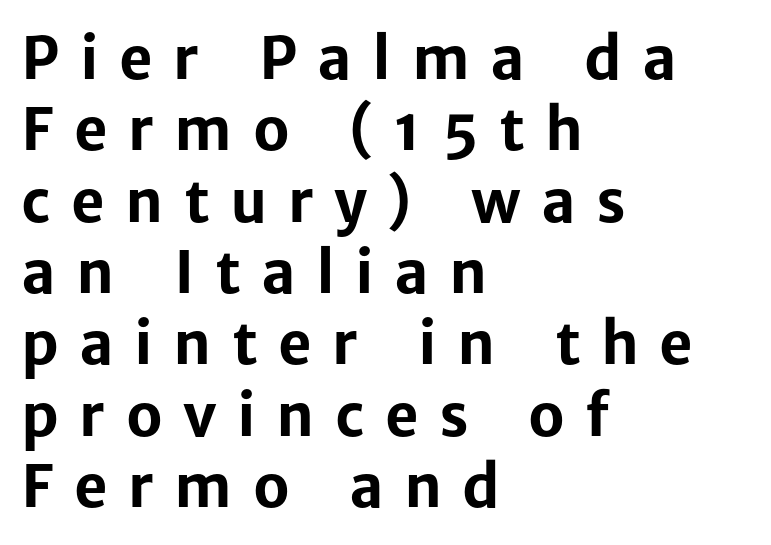
The image shows 58 px bold sans-serif type, upright; set left-aligned, line spacing 1.23x, unusually wide letter spacing (+0.35 em), not underlined; low stroke contrast and a medium x-height.
